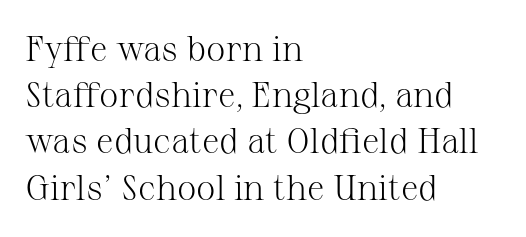
Q: Is the text bold? A: No.
Q: Is the text italic (slanted)? A: No, it is upright.
Q: Is the typeface a serif or a sans-serif typeface? A: Serif.
Q: Is the text underlined? A: No.
Q: How is the paragraph aligned? A: Left-aligned.
Q: Is the spacing between letters normal or unusually wide? A: Normal.
Q: Is the spacing between lines tight, normal or loose? A: Normal.
Q: Width (condensed, normal, or wide)? A: Normal.
Q: Stroke contrast? A: Medium.
Q: x-height? A: Medium.
Q: Monospaced? A: No.
